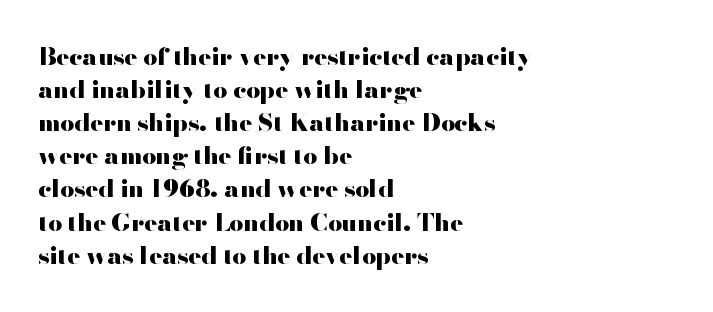
{"italic": "no", "bold": "yes", "underline": "no", "align": "left", "line_spacing": "normal", "line_spacing_ratio": 1.38, "letter_spacing": "normal", "letter_spacing_em": 0.0, "glyph_px": 24}
